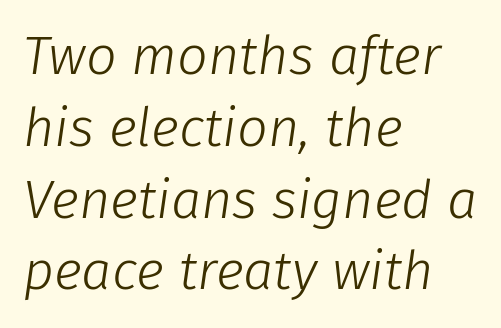
{"italic": "yes", "lean": "right", "slant_degrees": 8, "bold": "no", "weight": "light", "width": "normal", "stroke_contrast": "low", "x_height": "medium", "monospaced": "no", "underline": "no", "align": "left", "line_spacing": "normal", "line_spacing_ratio": 1.33, "letter_spacing": "normal", "letter_spacing_em": 0.0, "glyph_px": 54}
